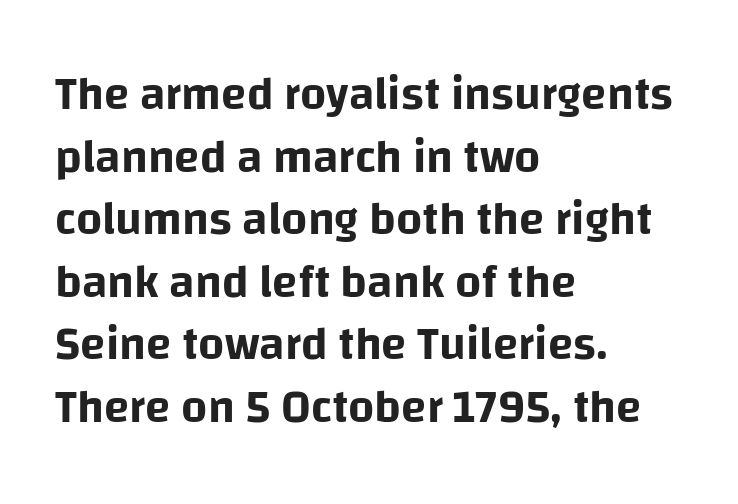
The image shows 46 px sans-serif type, upright; set left-aligned, normal line spacing (1.36x), normal letter spacing, not underlined; low stroke contrast and a large x-height.
